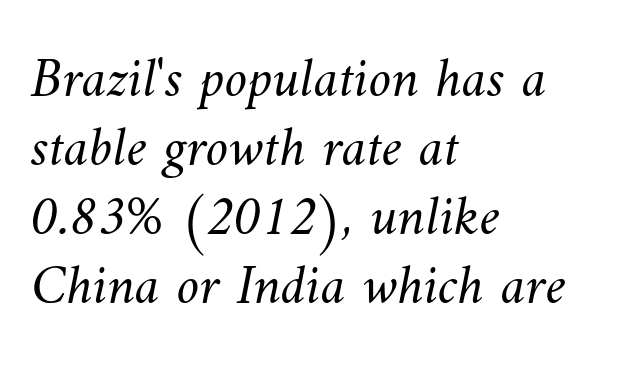
Q: Is the text bold? A: No.
Q: Is the text underlined? A: No.
Q: How is the paragraph aligned? A: Left-aligned.
Q: Is the spacing between letters normal or unusually wide? A: Normal.
Q: Width (condensed, normal, or wide)? A: Normal.
Q: Stroke contrast? A: Medium.
Q: x-height? A: Small.
Q: Monospaced? A: No.
